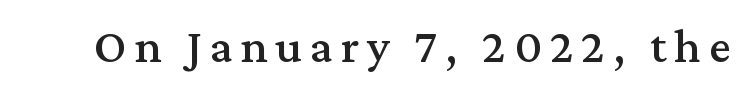
{"serif": "yes", "italic": "no", "width": "normal", "stroke_contrast": "medium", "x_height": "medium", "monospaced": "no", "underline": "no", "glyph_px": 49}
